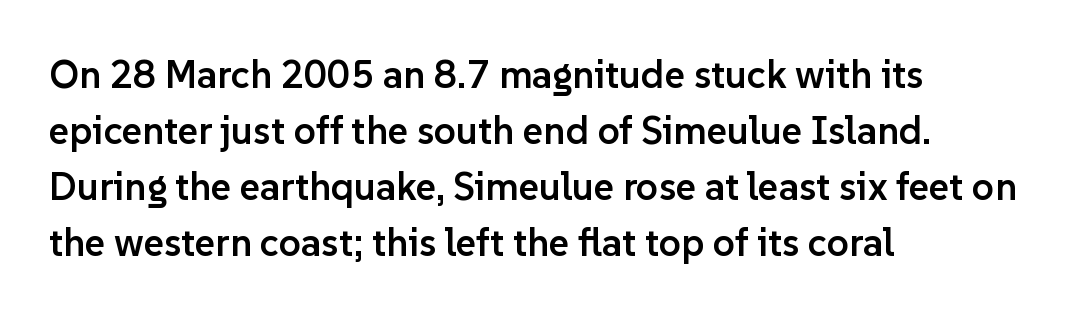
The image shows 39 px semibold sans-serif type, upright; set left-aligned, normal line spacing (1.44x), normal letter spacing, not underlined; low stroke contrast and a medium x-height.
